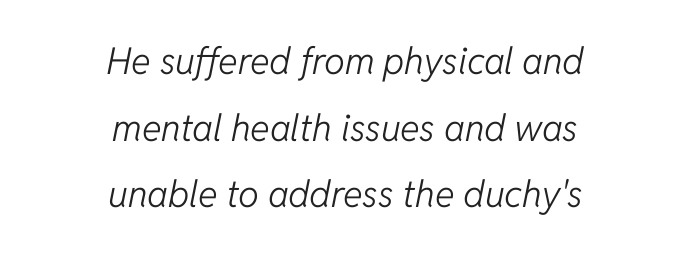
Q: Is the text bold? A: No.
Q: Is the text italic (slanted)? A: Yes, it leans right by about 11 degrees.
Q: Is the text underlined? A: No.
Q: How is the paragraph aligned? A: Centered.
Q: Is the spacing between letters normal or unusually wide? A: Normal.
Q: Width (condensed, normal, or wide)? A: Normal.
Q: Stroke contrast? A: Low.
Q: x-height? A: Medium.
Q: Monospaced? A: No.
